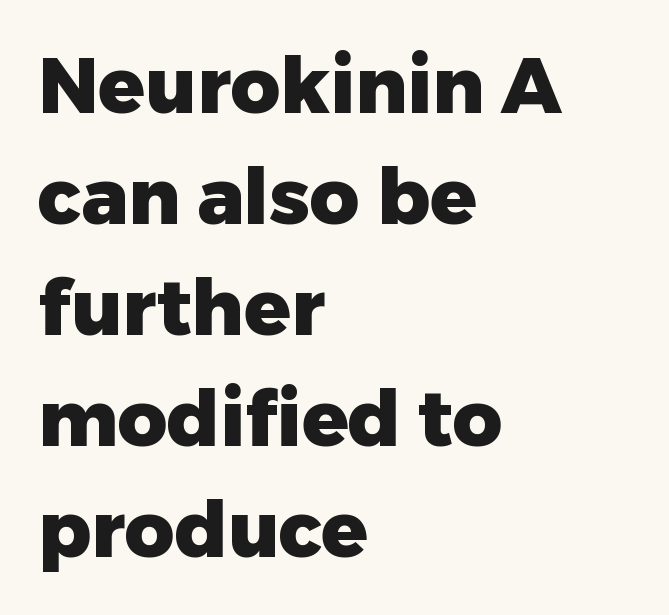
Q: Is the text bold? A: Yes.
Q: Is the text italic (slanted)? A: No, it is upright.
Q: Is the typeface a serif or a sans-serif typeface? A: Sans-serif.
Q: Is the text underlined? A: No.
Q: How is the paragraph aligned? A: Left-aligned.
Q: Is the spacing between letters normal or unusually wide? A: Normal.
Q: Is the spacing between lines tight, normal or loose? A: Normal.
Q: Width (condensed, normal, or wide)? A: Normal.
Q: Stroke contrast? A: Low.
Q: x-height? A: Medium.
Q: Monospaced? A: No.
